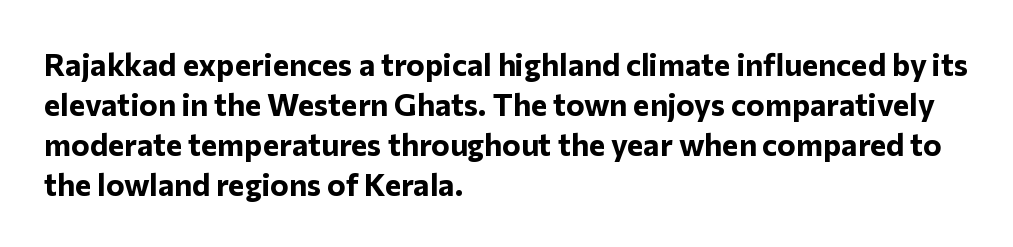
{"serif": "no", "italic": "no", "bold": "yes", "weight": "bold", "width": "normal", "stroke_contrast": "low", "x_height": "medium", "monospaced": "no", "underline": "no", "align": "left", "line_spacing": "normal", "line_spacing_ratio": 1.29, "letter_spacing": "normal", "letter_spacing_em": 0.0, "glyph_px": 31}
